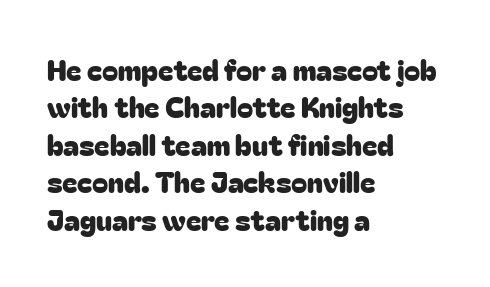
This is the regular roman posture of the typeface. Here the designer chose a conventional face with non-uniform glyph widths. The designer went with a sans here, leaving each stem footless. These lines are set flush left with a ragged right edge.
